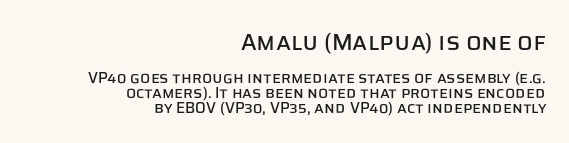
Q: Is the text italic (slanted)? A: No, it is upright.
Q: Is the text underlined? A: No.
Q: How is the paragraph aligned? A: Right-aligned.
Q: Is the spacing between letters normal or unusually wide? A: Normal.
Q: Is the spacing between lines tight, normal or loose? A: Tight.
Q: Which block of text is set in a larger size, the first (top) or the second (bottom)? A: The first (top) one.
